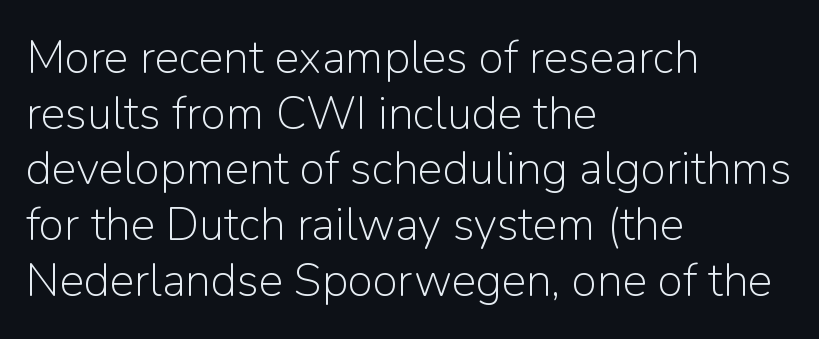
{"serif": "no", "italic": "no", "bold": "no", "weight": "light", "width": "normal", "stroke_contrast": "low", "x_height": "medium", "monospaced": "no", "underline": "no", "align": "left", "line_spacing_ratio": 1.21, "letter_spacing": "normal", "letter_spacing_em": 0.0, "glyph_px": 46}
